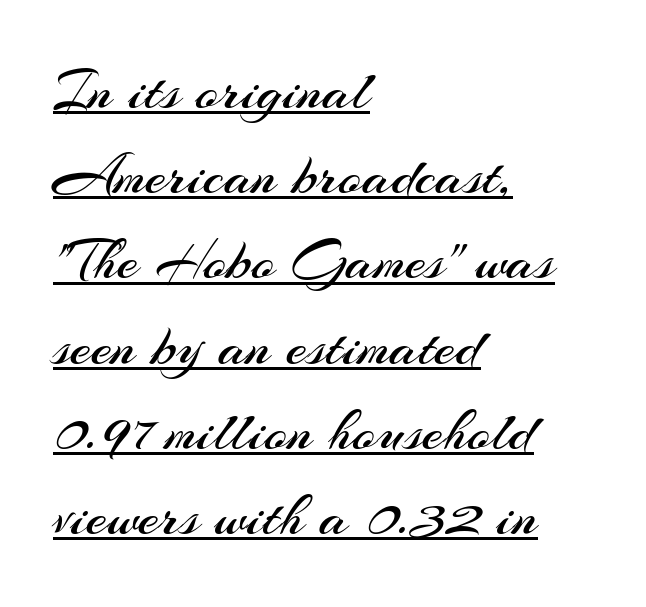
{"serif": "no", "bold": "no", "weight": "regular", "width": "normal", "stroke_contrast": "medium", "x_height": "small", "monospaced": "no", "underline": "yes", "align": "left", "line_spacing": "normal", "line_spacing_ratio": 1.42, "letter_spacing": "normal", "letter_spacing_em": 0.0, "glyph_px": 60}
